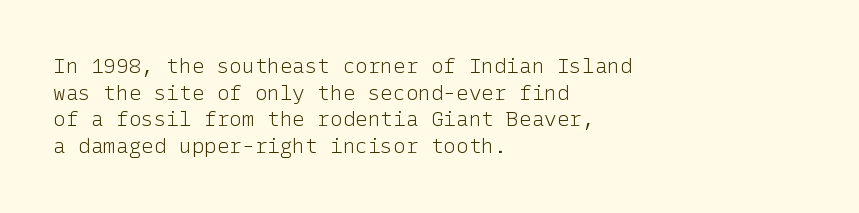
The image shows 21 px text type, upright; set left-aligned, normal line spacing (1.27x), normal letter spacing, not underlined.
